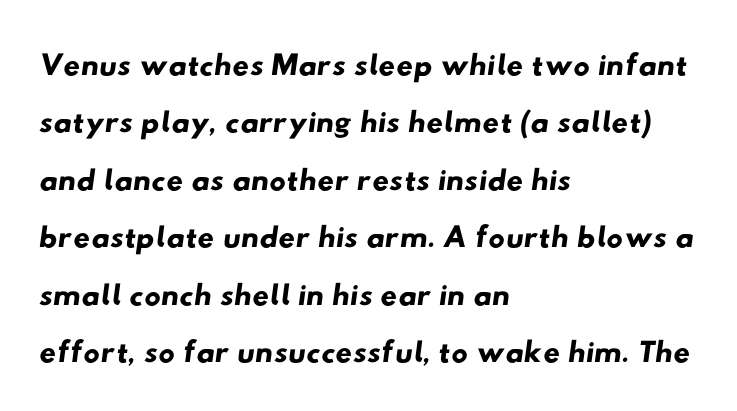
Reading down the column, the eye jumps a familiar distance to each next line. Letter spacing: default. Plain, unruled lines of type. Which margin do the lines hug? The left one — the right edge is uneven.
